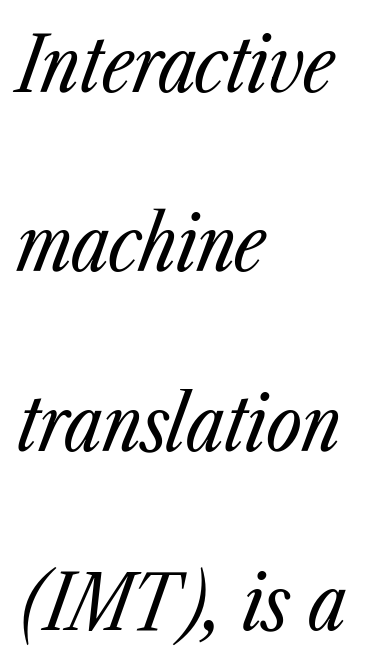
The letters advance in unequal steps, a hallmark of proportional type. Quick note: underline off. The line texture is even and compact thanks to regular tracking. One glance says open: line gaps are wider than usual.
